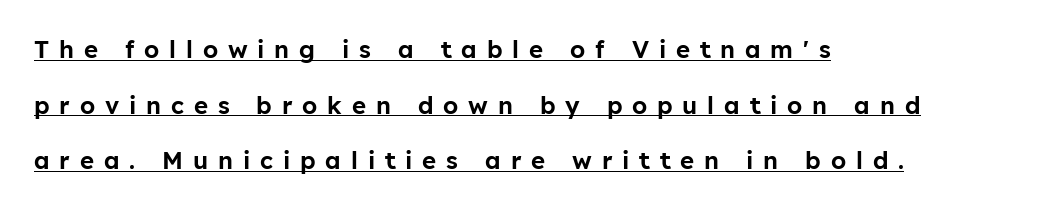
The image shows 24 px text type, upright; set left-aligned, loose line spacing (2.32x), unusually wide letter spacing (+0.41 em), underlined.
